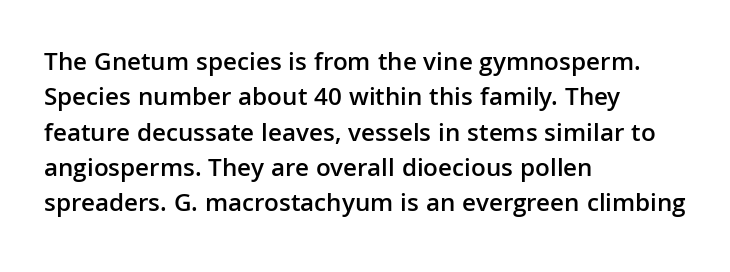
The image shows 26 px text type, upright; set left-aligned, normal line spacing (1.36x), normal letter spacing, not underlined.
